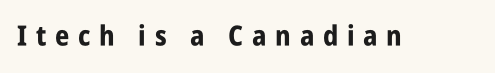
The image shows 28 px bold, condensed sans-serif type, upright; set unusually wide letter spacing (+0.31 em), not underlined; low stroke contrast and a large x-height.
